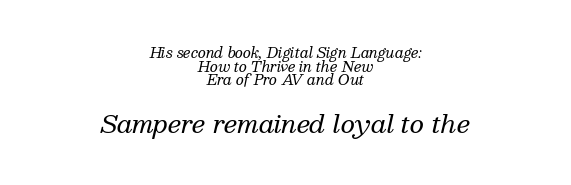
The image shows 25 px text type, italic (leaning right); set centered, tight line spacing (0.98x), normal letter spacing, not underlined; the second (bottom) block is 1.79x larger.
